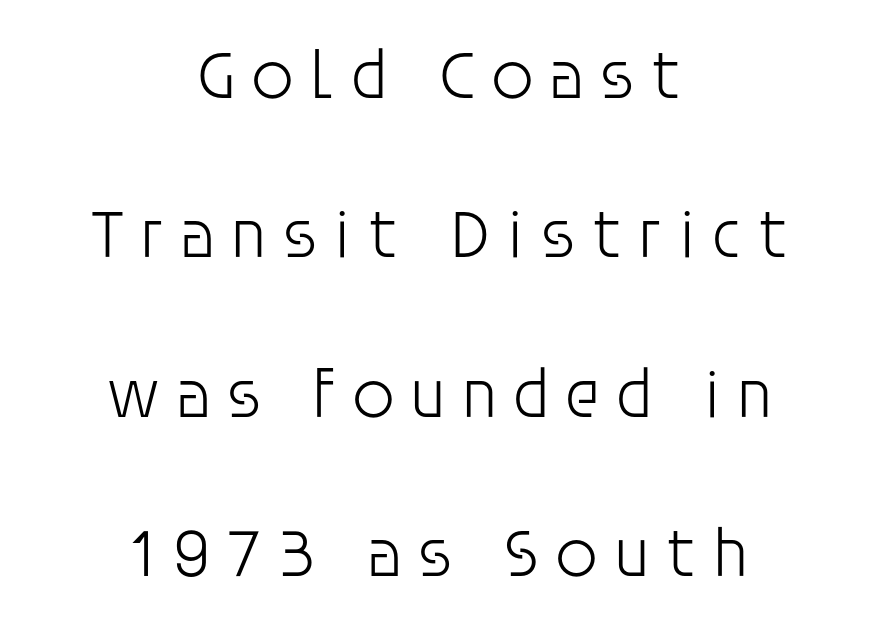
Q: Is the text bold? A: No.
Q: Is the text italic (slanted)? A: No, it is upright.
Q: Is the typeface a serif or a sans-serif typeface? A: Sans-serif.
Q: Is the text underlined? A: No.
Q: How is the paragraph aligned? A: Centered.
Q: Is the spacing between letters normal or unusually wide? A: Unusually wide.
Q: Is the spacing between lines tight, normal or loose? A: Loose.
Q: Width (condensed, normal, or wide)? A: Normal.
Q: Stroke contrast? A: Low.
Q: x-height? A: Large.
Q: Monospaced? A: No.
